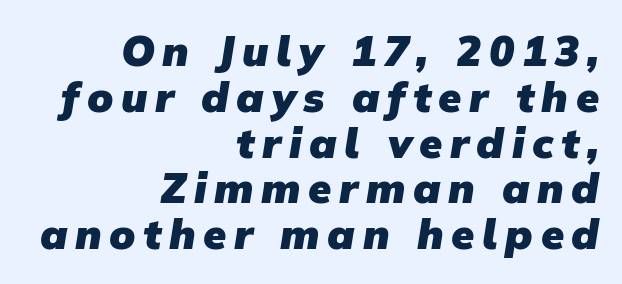
The image shows 42 px heavy sans-serif type; set right-aligned, tight line spacing (1.09x), not underlined; low stroke contrast and a medium x-height.
